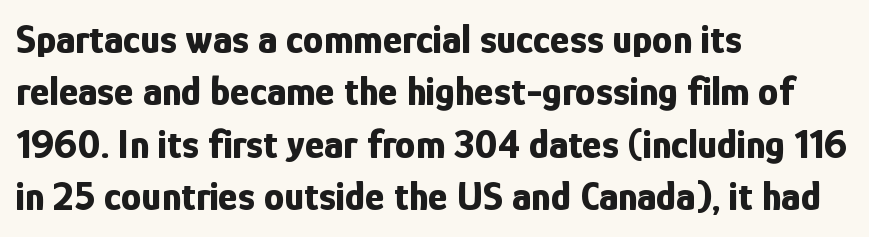
Q: Is the text bold? A: Yes.
Q: Is the text italic (slanted)? A: No, it is upright.
Q: Is the typeface a serif or a sans-serif typeface? A: Sans-serif.
Q: Is the text underlined? A: No.
Q: How is the paragraph aligned? A: Left-aligned.
Q: Is the spacing between letters normal or unusually wide? A: Normal.
Q: Is the spacing between lines tight, normal or loose? A: Normal.
Q: Width (condensed, normal, or wide)? A: Condensed.
Q: Stroke contrast? A: Low.
Q: x-height? A: Medium.
Q: Monospaced? A: No.
